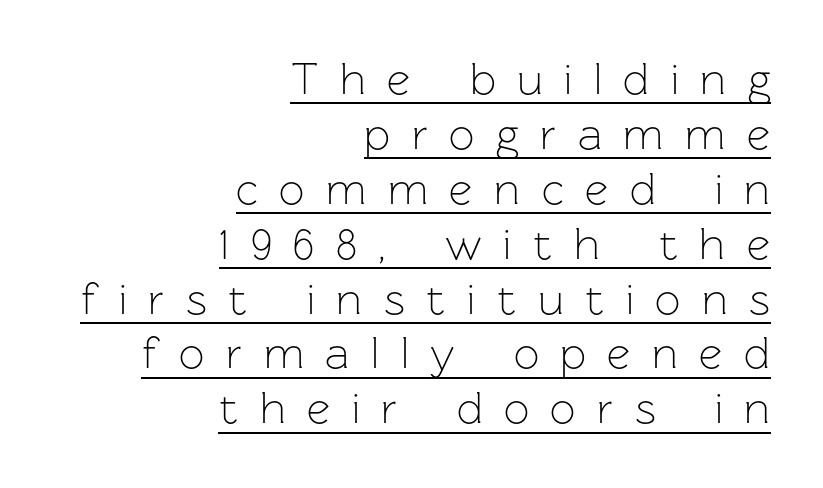
{"serif": "no", "italic": "no", "bold": "no", "weight": "light", "width": "normal", "stroke_contrast": "low", "x_height": "medium", "monospaced": "no", "underline": "yes", "align": "right", "line_spacing_ratio": 1.22, "letter_spacing": "wide", "letter_spacing_em": 0.48, "glyph_px": 45}
